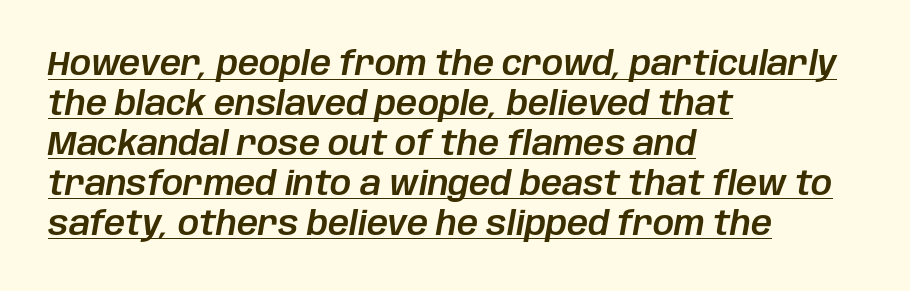
Q: Is the text italic (slanted)? A: Yes, it leans right by about 10 degrees.
Q: Is the text underlined? A: Yes.
Q: How is the paragraph aligned? A: Left-aligned.
Q: Is the spacing between letters normal or unusually wide? A: Normal.
Q: Width (condensed, normal, or wide)? A: Normal.
Q: Stroke contrast? A: Low.
Q: x-height? A: Large.
Q: Monospaced? A: No.
